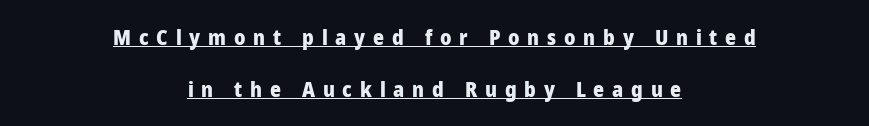
Pretty heavy lettering here — definitely bold. Someone cranked the tracking dial way up on this one. The letters stand upright; this is a roman face. Does a line run under the words? Yes, clearly. The lines in this sample share a center point and differ in where they start and stop. Widely set lines give the paragraph a tall, airy silhouette.
